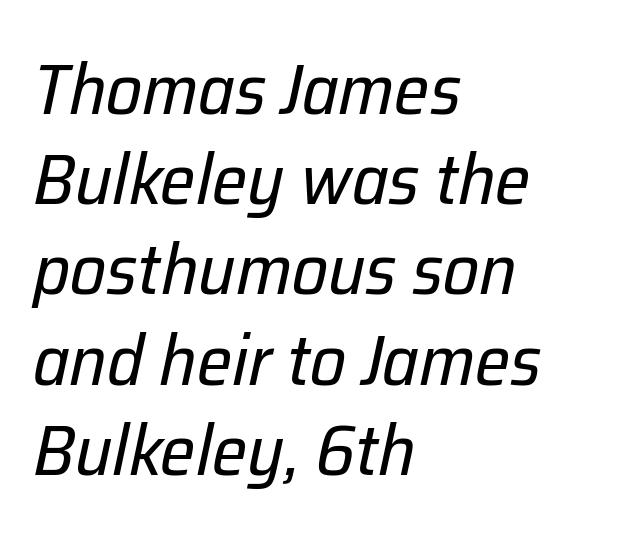
Q: Is the text bold? A: No.
Q: Is the text italic (slanted)? A: Yes, it leans right by about 12 degrees.
Q: Is the text underlined? A: No.
Q: How is the paragraph aligned? A: Left-aligned.
Q: Is the spacing between letters normal or unusually wide? A: Normal.
Q: Is the spacing between lines tight, normal or loose? A: Normal.
Q: Width (condensed, normal, or wide)? A: Normal.
Q: Stroke contrast? A: Low.
Q: x-height? A: Medium.
Q: Monospaced? A: No.
